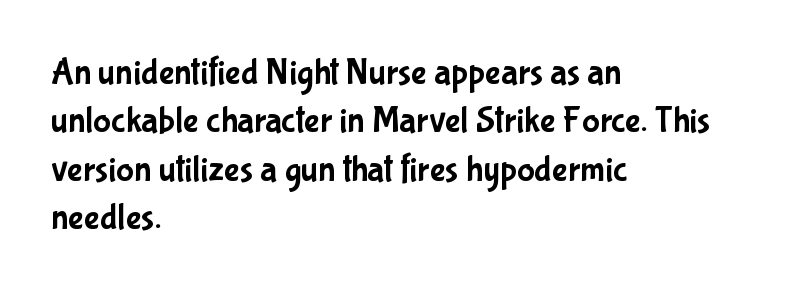
Q: Is the text italic (slanted)? A: No, it is upright.
Q: Is the typeface a serif or a sans-serif typeface? A: Sans-serif.
Q: Is the text underlined? A: No.
Q: How is the paragraph aligned? A: Left-aligned.
Q: Is the spacing between letters normal or unusually wide? A: Normal.
Q: Is the spacing between lines tight, normal or loose? A: Normal.
Q: Width (condensed, normal, or wide)? A: Condensed.
Q: Stroke contrast? A: Low.
Q: x-height? A: Medium.
Q: Monospaced? A: No.
